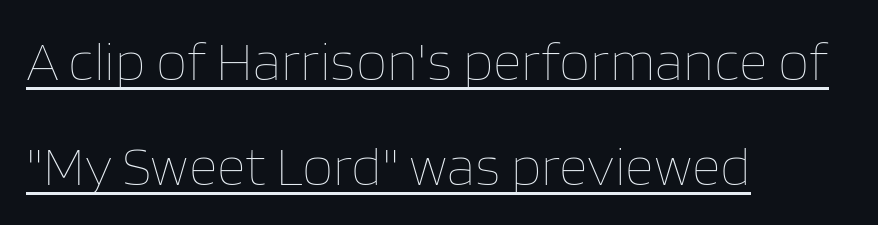
The image shows 56 px thin type, upright; set left-aligned, line spacing 1.87x, normal letter spacing, underlined; low stroke contrast and a large x-height.
